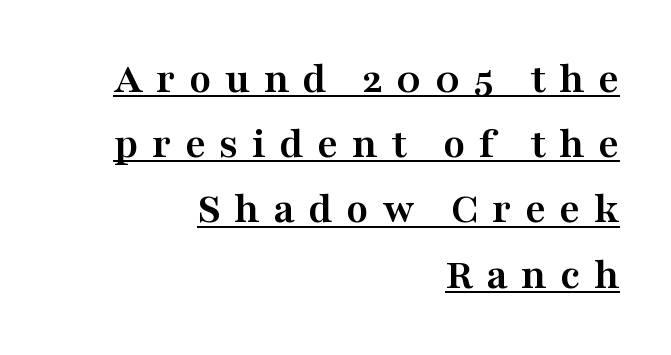
{"serif": "yes", "italic": "no", "bold": "yes", "weight": "semibold", "width": "wide", "stroke_contrast": "medium", "x_height": "medium", "monospaced": "no", "underline": "yes", "align": "right", "line_spacing": "normal", "line_spacing_ratio": 1.45, "letter_spacing": "wide", "letter_spacing_em": 0.3, "glyph_px": 45}
